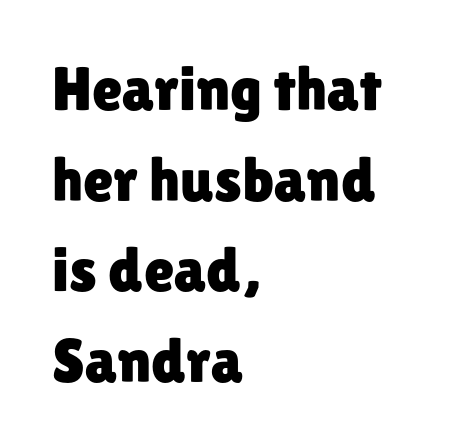
Where is the straight margin? On the left. Font category for this specimen: sans-serif. Baseline-to-baseline distance is the conventional proportion of letter height. The letters advance in unequal steps, a hallmark of proportional type.
